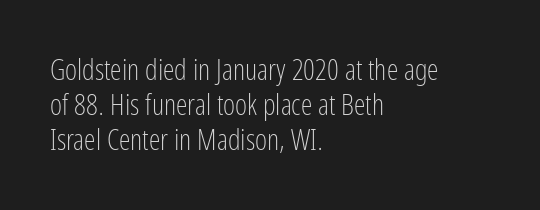
{"serif": "no", "italic": "no", "bold": "no", "weight": "light", "width": "condensed", "stroke_contrast": "low", "x_height": "medium", "monospaced": "no", "underline": "no", "align": "left", "line_spacing_ratio": 1.2, "letter_spacing": "normal", "letter_spacing_em": 0.0, "glyph_px": 29}
